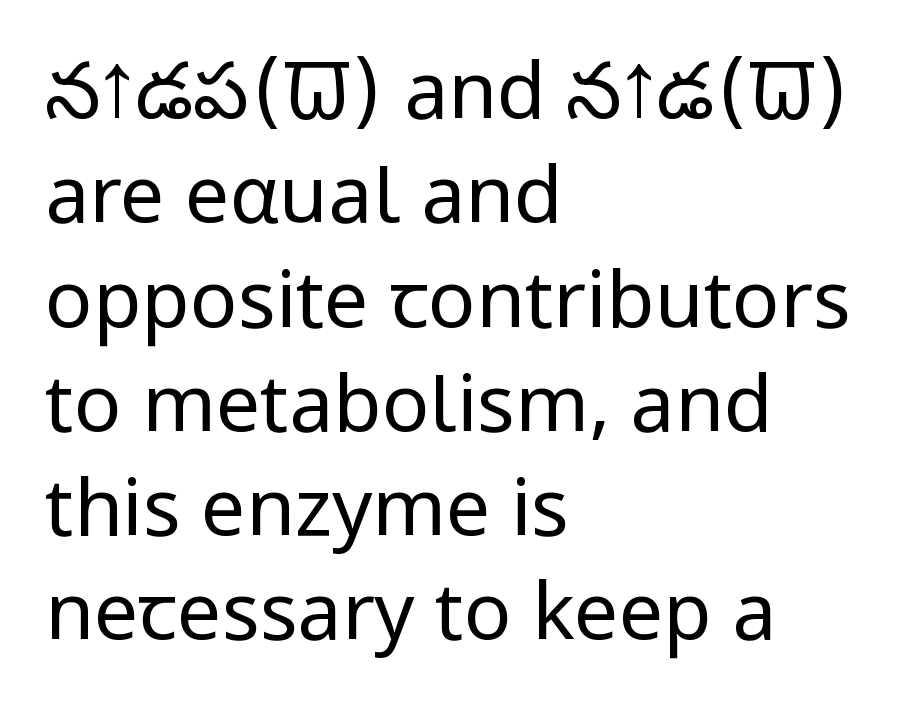
Q: Is the text bold? A: No.
Q: Is the text italic (slanted)? A: No, it is upright.
Q: Is the typeface a serif or a sans-serif typeface? A: Sans-serif.
Q: Is the text underlined? A: No.
Q: How is the paragraph aligned? A: Left-aligned.
Q: Is the spacing between letters normal or unusually wide? A: Normal.
Q: Is the spacing between lines tight, normal or loose? A: Normal.
Q: Width (condensed, normal, or wide)? A: Condensed.
Q: Stroke contrast? A: Low.
Q: x-height? A: Large.
Q: Monospaced? A: No.
